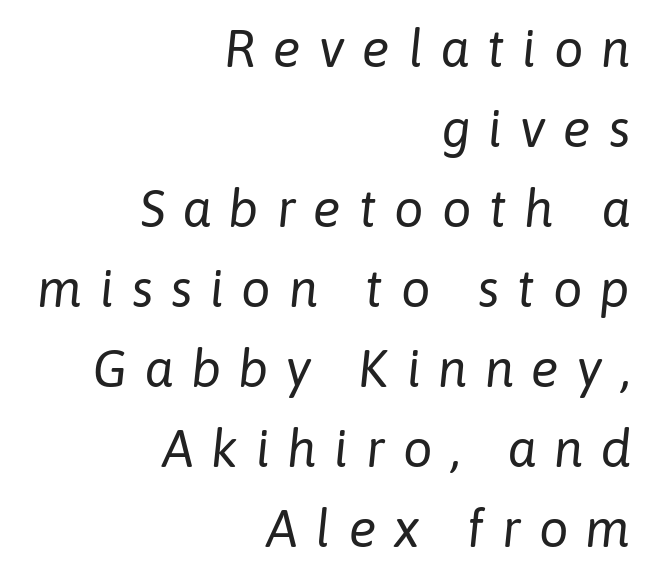
Characters follow at a spacing far wider than the type designer built in. Compared with a typical body face, this is equally light or lighter still. Do the characters align in a grid? No, the font is proportional. A flush-right, rag-left setting is used for this passage. The specimen omits any rule beneath the text block's lines. Compared with typical paragraphs, the rows here are spaced about the same.
